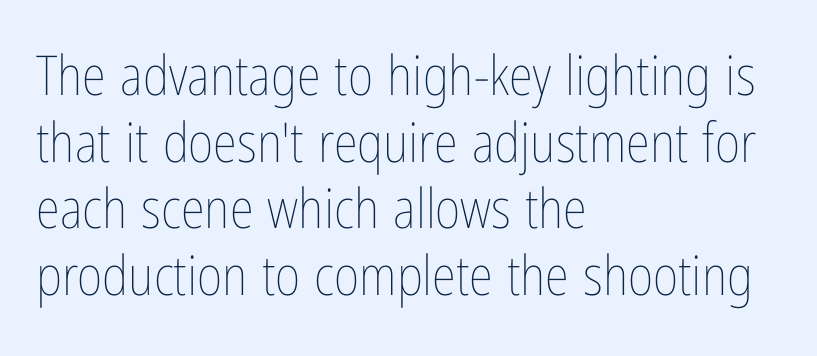
The image shows 55 px thin, condensed type, upright; set left-aligned, line spacing 1.21x, normal letter spacing, not underlined; low stroke contrast and a medium x-height.
